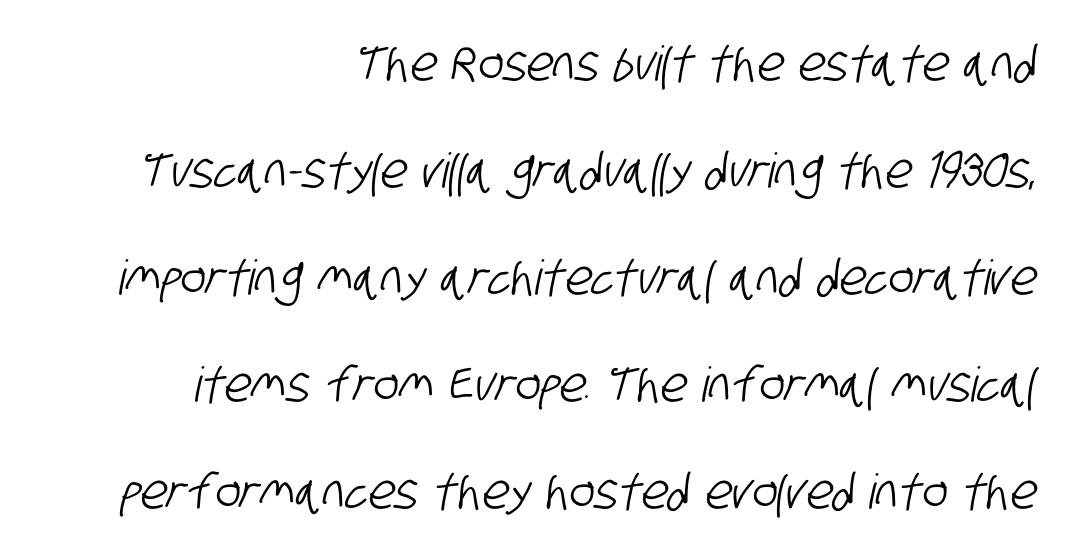
The image shows 48 px condensed sans-serif type; set right-aligned, loose line spacing (2.23x), normal letter spacing, not underlined; low stroke contrast and a large x-height.
